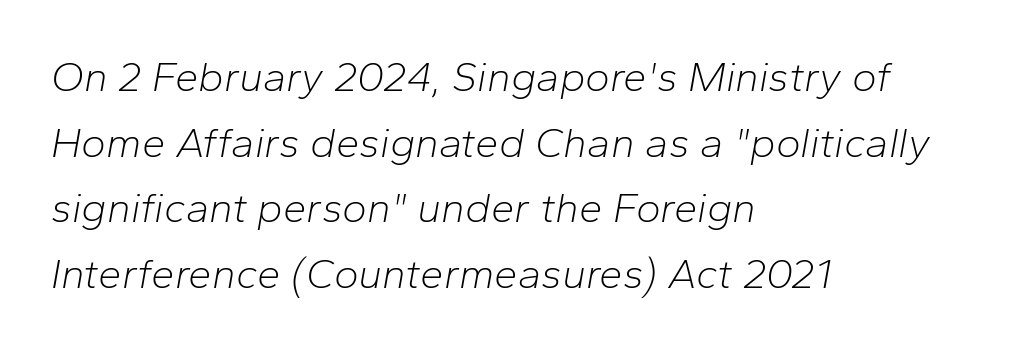
The image shows 42 px light type, italic (leaning right); set left-aligned, normal line spacing (1.56x), normal letter spacing, not underlined; low stroke contrast and a medium x-height.
